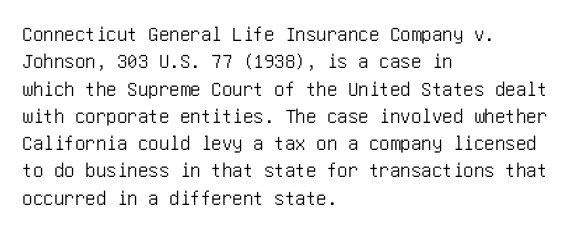
You could call the tracking neutral — neither tight nor loose. Honestly, there is no underline to notice here at all. This is roman type, the default non-slanted kind. Compared with a centered layout, this one pins lines to the left instead. Interline gaps are of average width in this sample.
